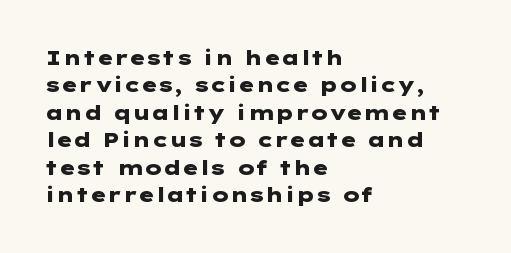
Q: Is the text bold? A: Yes.
Q: Is the text italic (slanted)? A: No, it is upright.
Q: Is the text underlined? A: No.
Q: How is the paragraph aligned? A: Left-aligned.
Q: Is the spacing between letters normal or unusually wide? A: Normal.
Q: Is the spacing between lines tight, normal or loose? A: Normal.
